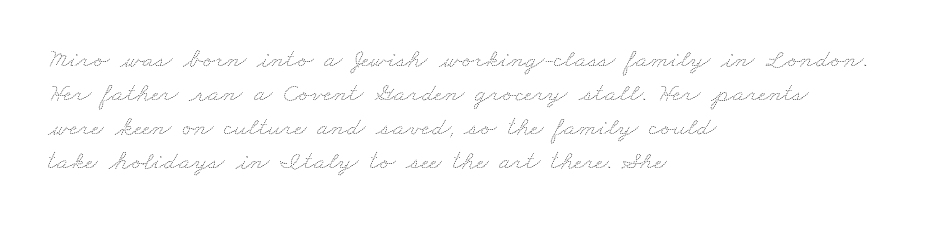
The image shows 27 px text type; set left-aligned, normal line spacing (1.26x), normal letter spacing, not underlined.
